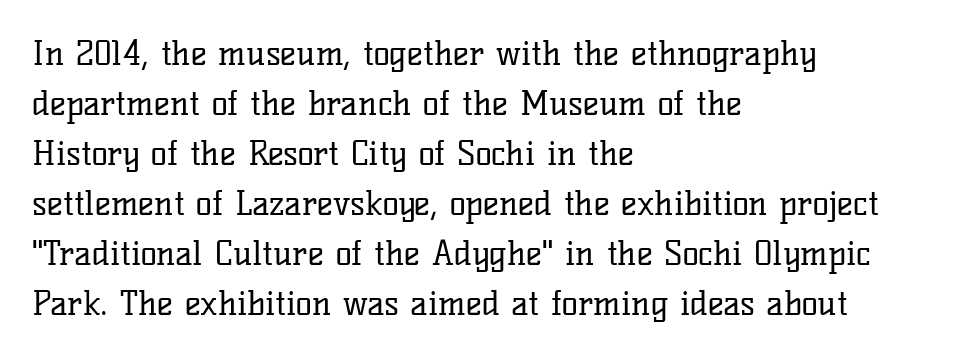
Q: Is the text bold? A: No.
Q: Is the text italic (slanted)? A: No, it is upright.
Q: Is the typeface a serif or a sans-serif typeface? A: Serif.
Q: Is the text underlined? A: No.
Q: How is the paragraph aligned? A: Left-aligned.
Q: Is the spacing between letters normal or unusually wide? A: Normal.
Q: Is the spacing between lines tight, normal or loose? A: Normal.
Q: Width (condensed, normal, or wide)? A: Normal.
Q: Stroke contrast? A: Low.
Q: x-height? A: Medium.
Q: Monospaced? A: No.
